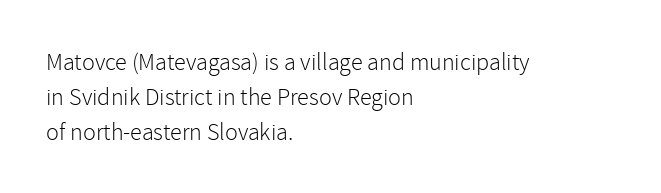
Q: Is the text bold? A: No.
Q: Is the text italic (slanted)? A: No, it is upright.
Q: Is the text underlined? A: No.
Q: How is the paragraph aligned? A: Left-aligned.
Q: Is the spacing between letters normal or unusually wide? A: Normal.
Q: Is the spacing between lines tight, normal or loose? A: Normal.
